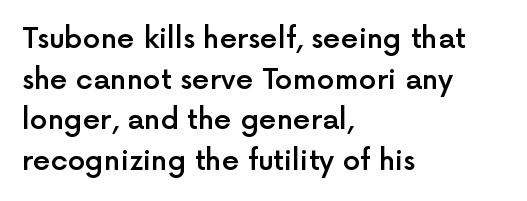
Unlike italic type, these characters show no tilt at all. Set as a demibold, roughly 600 on the weight scale. No feet cap the strokes, marking this as sans-serif type. The lines in this sample share a left origin and differ only in where they stop. Descenders are the only things crossing below the line. Inter-character spacing is left at the font's built-in metrics.
